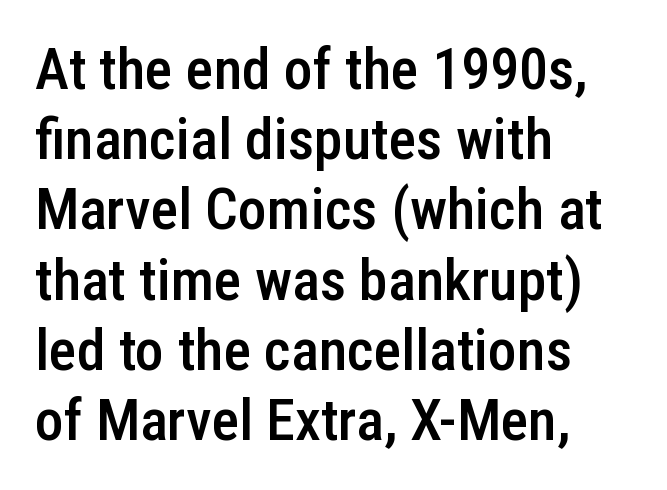
This is the in-between weight designers call semibold or demi. Decoration check: the copy has no underline. Are there feet on the stems? There aren't — it's a sans. Do the characters align in a grid? No, the font is proportional. A typesetter would call this zero additional tracking.
